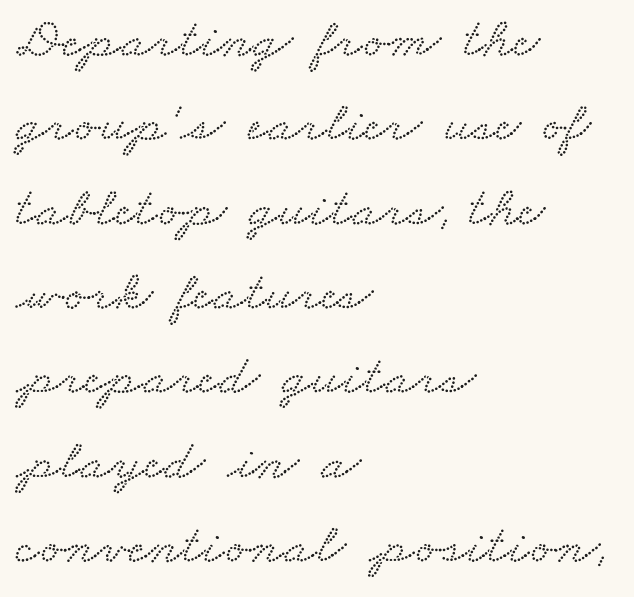
Horizontal alignment here is leftward, the default for most running prose. Bare-footed words on every line. The gaps between neighbouring characters are ordinary and unremarkable. The characters display serif detailing at their extremities.
